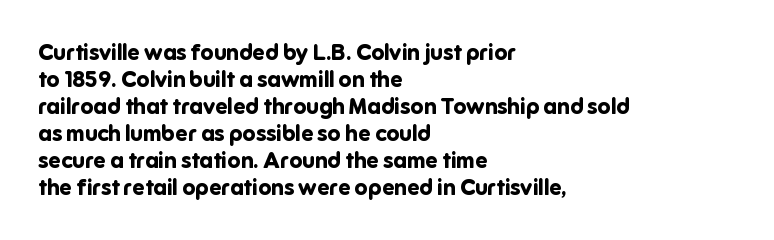
The image shows 22 px bold type, upright; set left-aligned, line spacing 1.23x, normal letter spacing, not underlined.
